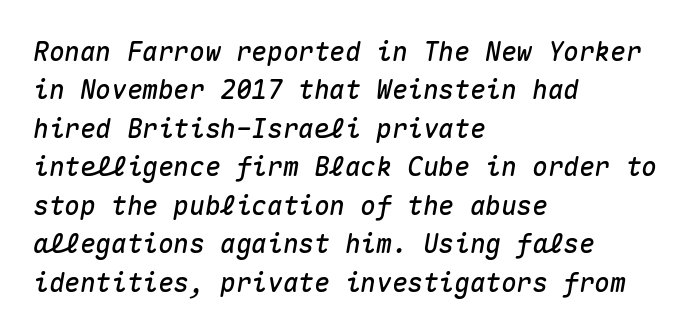
The image shows 26 px text type, italic (leaning right); set left-aligned, normal line spacing (1.48x), normal letter spacing, not underlined.
